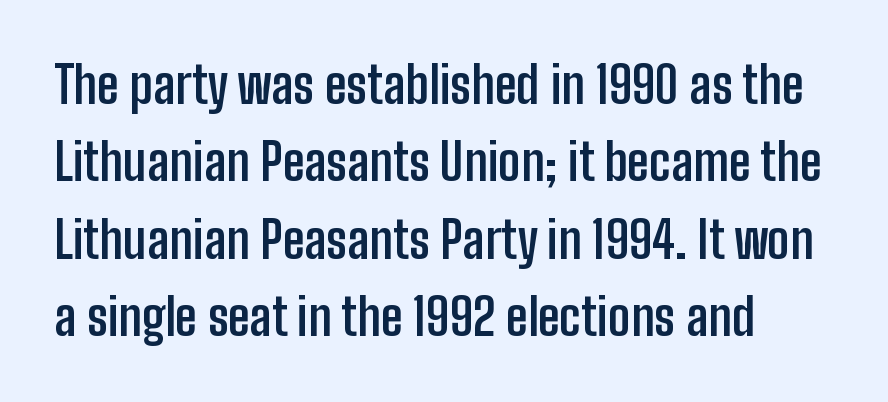
Q: Is the text bold? A: Yes.
Q: Is the text italic (slanted)? A: No, it is upright.
Q: Is the typeface a serif or a sans-serif typeface? A: Sans-serif.
Q: Is the text underlined? A: No.
Q: How is the paragraph aligned? A: Left-aligned.
Q: Is the spacing between letters normal or unusually wide? A: Normal.
Q: Is the spacing between lines tight, normal or loose? A: Normal.
Q: Width (condensed, normal, or wide)? A: Condensed.
Q: Stroke contrast? A: Low.
Q: x-height? A: Medium.
Q: Monospaced? A: No.
